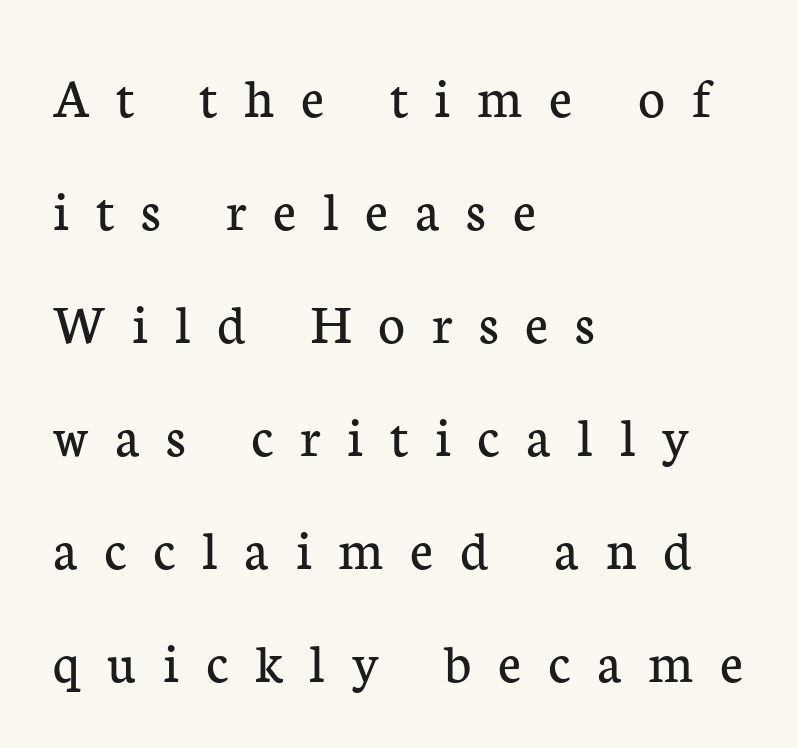
{"serif": "yes", "italic": "no", "bold": "no", "weight": "regular", "width": "normal", "stroke_contrast": "low", "x_height": "medium", "monospaced": "no", "underline": "no", "align": "left", "line_spacing": "loose", "line_spacing_ratio": 1.95, "letter_spacing": "wide", "letter_spacing_em": 0.46, "glyph_px": 58}
